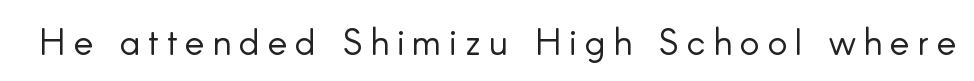
Is the stroke heavy? The answer is a plain regular-or-lighter. A typesetter would call this heavily tracked-out type. Note the varied advance widths — an 'i' is clearly narrower than an 'm'. Note: no serifs on the glyphs.
